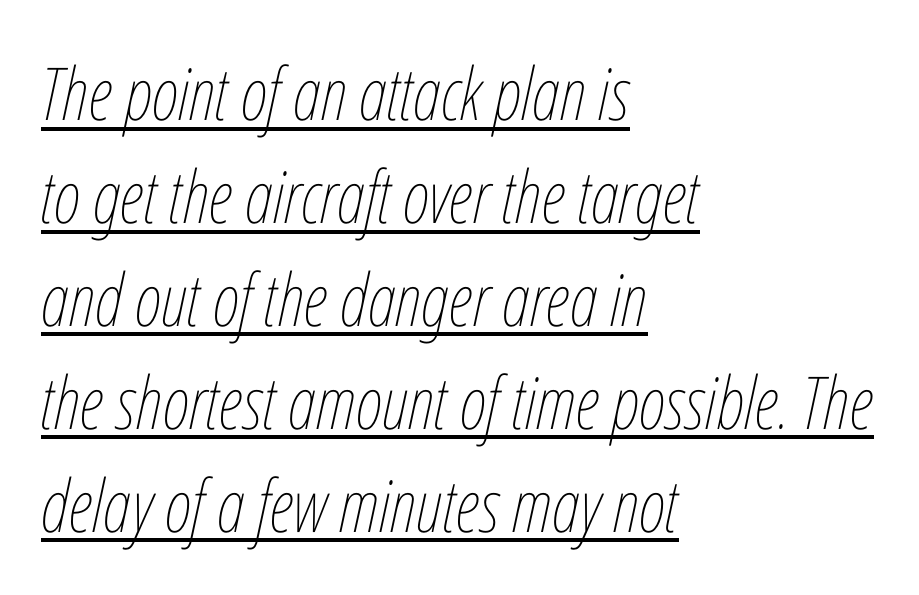
Caption: multi-line text, flush left, ragged right. Whoever set this chose a conventional vertical rhythm. Does the lettering tilt? It does — this is italic. The rendering uses natural spacing where letterforms have individual widths. The words here are underlined.
